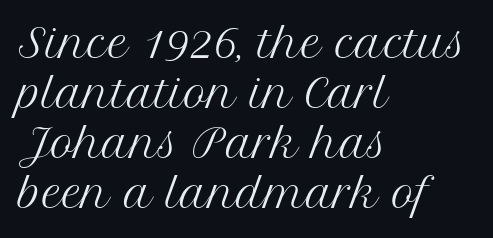
{"serif": "yes", "bold": "no", "weight": "regular", "width": "normal", "stroke_contrast": "medium", "x_height": "medium", "monospaced": "no", "underline": "no", "align": "left", "line_spacing": "normal", "line_spacing_ratio": 1.28, "letter_spacing": "normal", "letter_spacing_em": 0.0, "glyph_px": 39}
